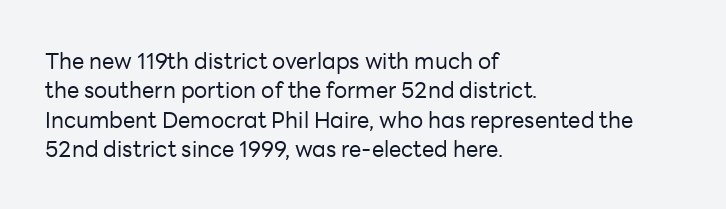
The image shows 22 px text type, upright; set left-aligned, normal line spacing (1.33x), normal letter spacing, not underlined.
